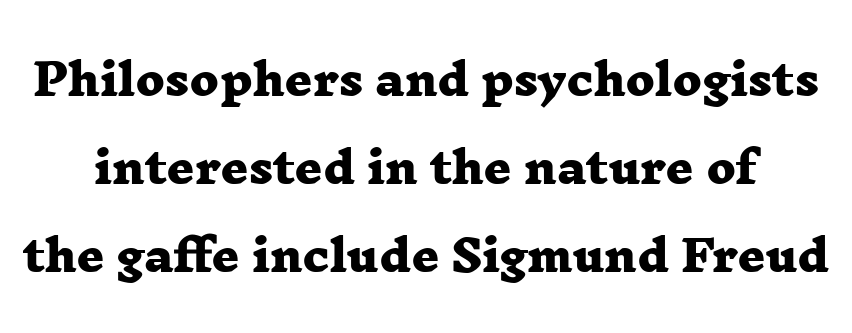
{"serif": "yes", "bold": "yes", "weight": "heavy", "width": "wide", "stroke_contrast": "low", "x_height": "medium", "monospaced": "no", "underline": "no", "line_spacing": "loose", "line_spacing_ratio": 2.05, "letter_spacing": "normal", "letter_spacing_em": 0.0, "glyph_px": 43}
